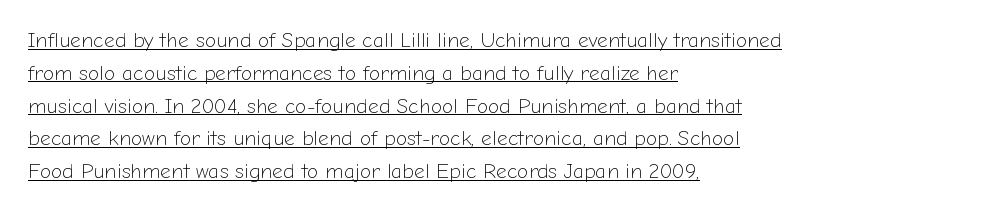
The image shows 21 px text type, upright; set left-aligned, normal line spacing (1.56x), normal letter spacing, underlined.
